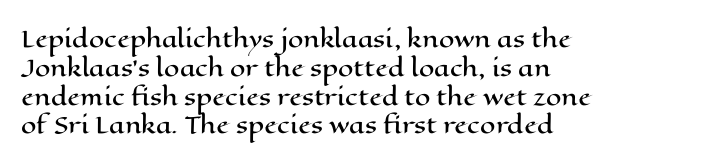
Q: Is the text italic (slanted)? A: No, it is upright.
Q: Is the text underlined? A: No.
Q: How is the paragraph aligned? A: Left-aligned.
Q: Is the spacing between letters normal or unusually wide? A: Normal.
Q: Is the spacing between lines tight, normal or loose? A: Normal.
